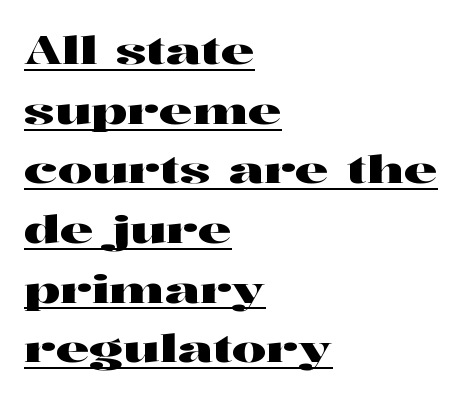
{"serif": "yes", "italic": "no", "width": "wide", "stroke_contrast": "high", "x_height": "medium", "monospaced": "no", "underline": "yes", "align": "left", "line_spacing": "normal", "line_spacing_ratio": 1.57, "letter_spacing": "normal", "letter_spacing_em": 0.0, "glyph_px": 38}
